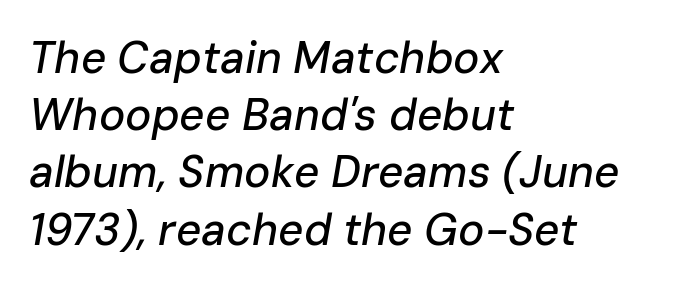
The image shows 44 px text type, italic (leaning right); set left-aligned, normal line spacing (1.3x), normal letter spacing, not underlined; low stroke contrast and a medium x-height.
